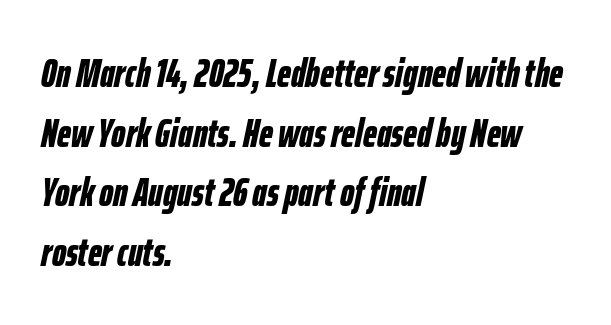
Slanted lettering throughout. Here the designer chose a conventional face with non-uniform glyph widths. Interline gaps are of average width in this sample. The text block is weighted toward the left margin, trailing off unevenly rightward.
